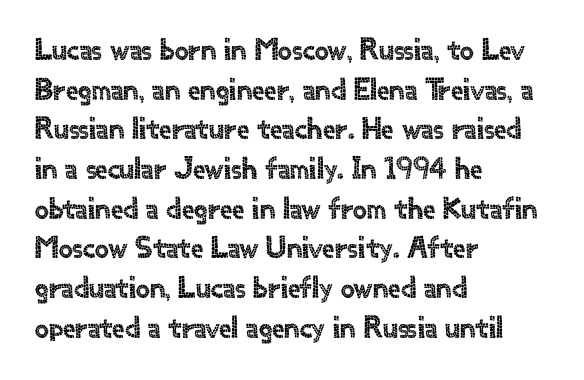
Does the lettering tilt? It doesn't — this is upright. The space beneath each line is pristine and unruled. Tracking value appears to be zero — textbook default spacing. Note: no serifs on the glyphs. If you drew a ruler down the left edge, every line would touch it. The vertical gap from one line to the next is medium.
